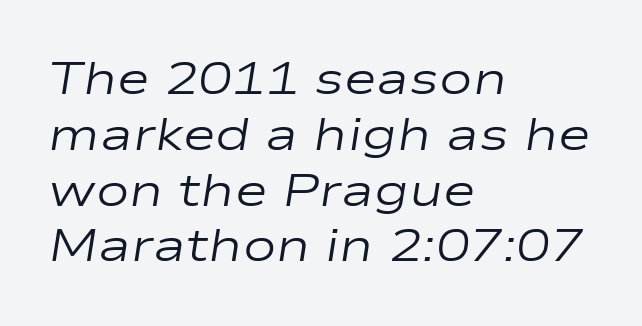
These lines are rendered in a variable-pitch font. Nobody touched the tracking dial on this one. Stems and bowls with no extra thickness — not bold. The letters are slanted; this is an italic face. One-word summary of the alignment: left. Check the space under the baseline: it is left empty.
